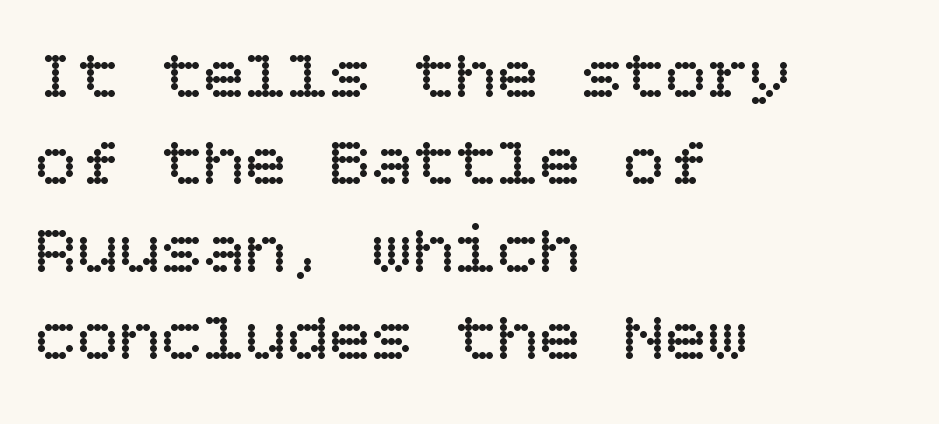
The image shows 70 px regular-weight type, upright; set left-aligned, normal line spacing (1.25x), normal letter spacing, not underlined; low stroke contrast and a large x-height.
